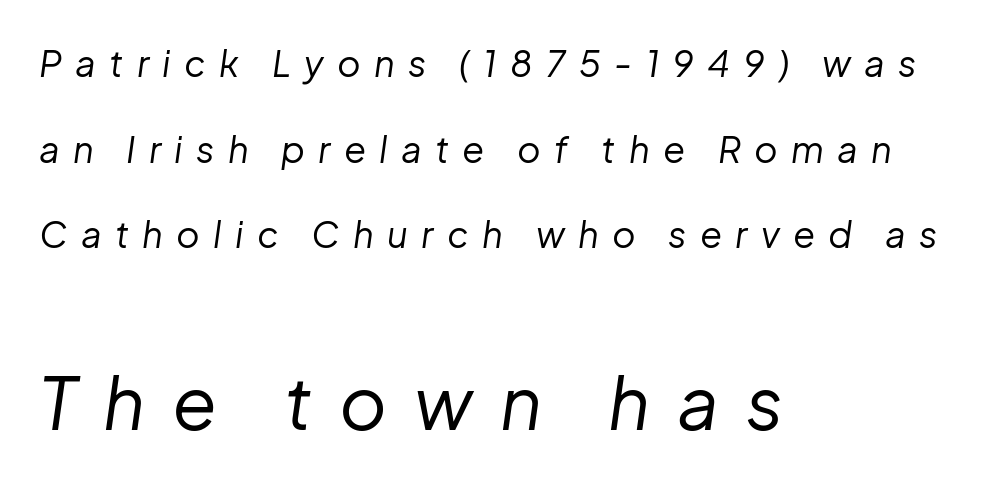
{"italic": "yes", "lean": "right", "slant_degrees": 8, "bold": "no", "weight": "regular", "width": "normal", "stroke_contrast": "low", "x_height": "medium", "monospaced": "no", "underline": "no", "align": "left", "line_spacing": "loose", "line_spacing_ratio": 2.38, "letter_spacing": "wide", "letter_spacing_em": 0.37, "larger_block": "second", "size_ratio": 2.03, "glyph_px": 73}
